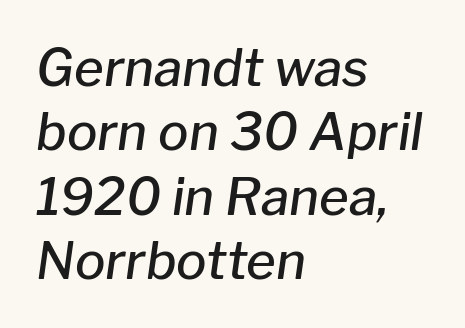
The image shows 51 px semibold type, italic (leaning right); set left-aligned, normal line spacing (1.26x), normal letter spacing, not underlined; low stroke contrast and a medium x-height.
